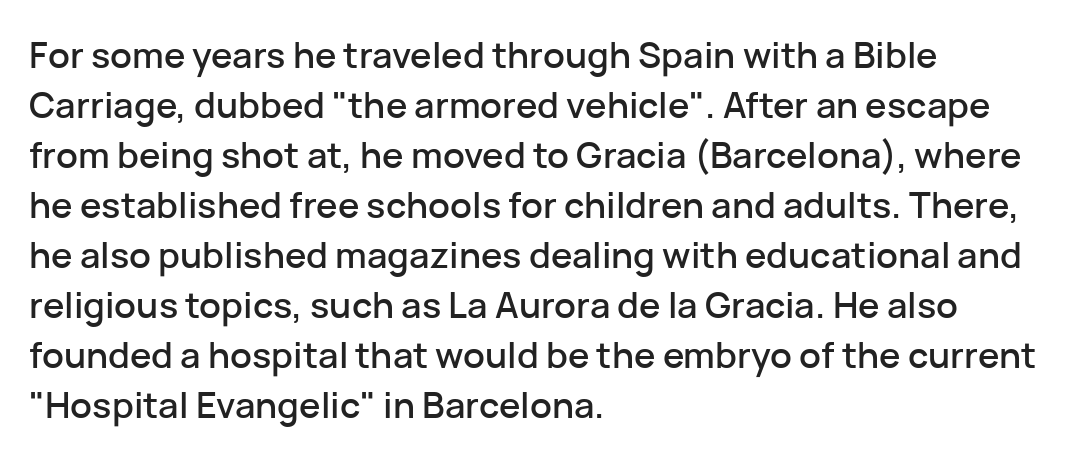
Q: Is the text italic (slanted)? A: No, it is upright.
Q: Is the typeface a serif or a sans-serif typeface? A: Sans-serif.
Q: Is the text underlined? A: No.
Q: How is the paragraph aligned? A: Left-aligned.
Q: Is the spacing between letters normal or unusually wide? A: Normal.
Q: Is the spacing between lines tight, normal or loose? A: Normal.
Q: Width (condensed, normal, or wide)? A: Normal.
Q: Stroke contrast? A: Low.
Q: x-height? A: Medium.
Q: Monospaced? A: No.
